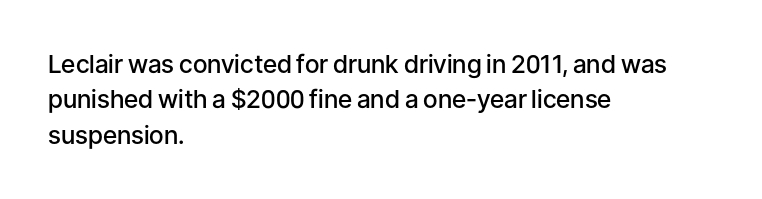
The image shows 25 px text type, upright; set left-aligned, normal line spacing (1.42x), normal letter spacing, not underlined.
